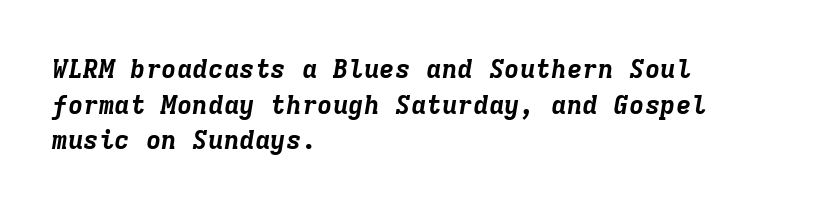
{"italic": "yes", "lean": "right", "slant_degrees": 9, "bold": "yes", "underline": "no", "align": "left", "line_spacing": "normal", "line_spacing_ratio": 1.37, "letter_spacing": "normal", "letter_spacing_em": 0.0, "glyph_px": 26}
